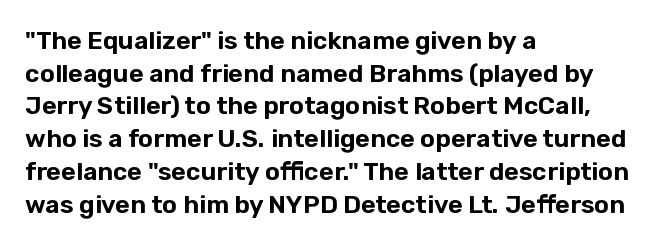
Q: Is the text italic (slanted)? A: No, it is upright.
Q: Is the text underlined? A: No.
Q: How is the paragraph aligned? A: Left-aligned.
Q: Is the spacing between letters normal or unusually wide? A: Normal.
Q: Is the spacing between lines tight, normal or loose? A: Normal.
